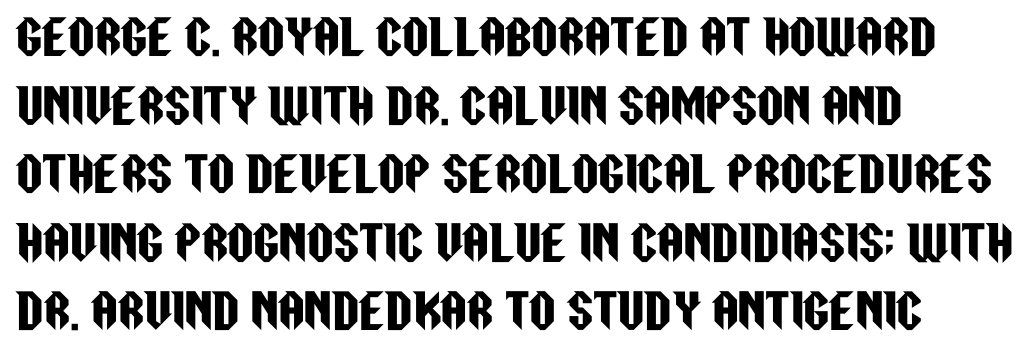
{"serif": "no", "italic": "no", "width": "condensed", "stroke_contrast": "low", "x_height": "large", "monospaced": "no", "underline": "no", "align": "left", "line_spacing": "normal", "line_spacing_ratio": 1.49, "letter_spacing": "normal", "letter_spacing_em": 0.0, "glyph_px": 46}
